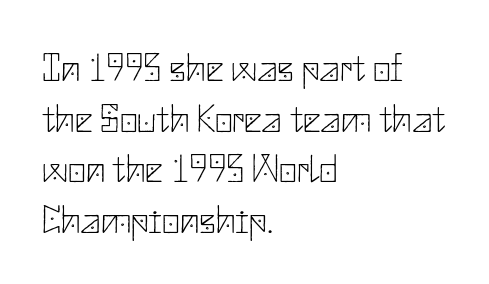
The image shows 39 px thin sans-serif type, upright; set left-aligned, normal line spacing (1.3x), normal letter spacing, not underlined; low stroke contrast and a small x-height.
